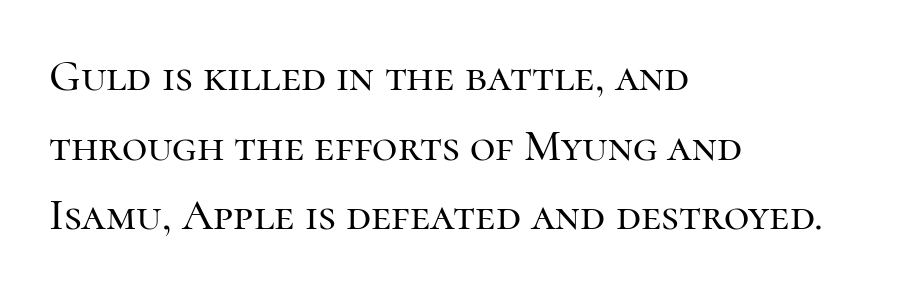
Whoever set this chose a conventional vertical rhythm. This is serif lettering, the kind often seen in printed books. Characters follow at the spacing the type designer built in. In CSS terms this would be text-align: left. Glance below the letters and you will spot only blank space.
